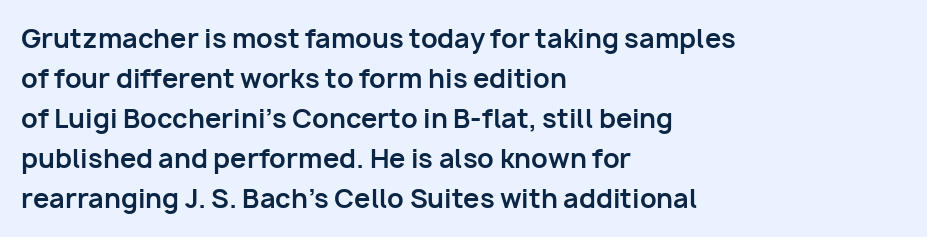
The image shows 26 px bold type, upright; set left-aligned, normal line spacing (1.54x), normal letter spacing, not underlined.
